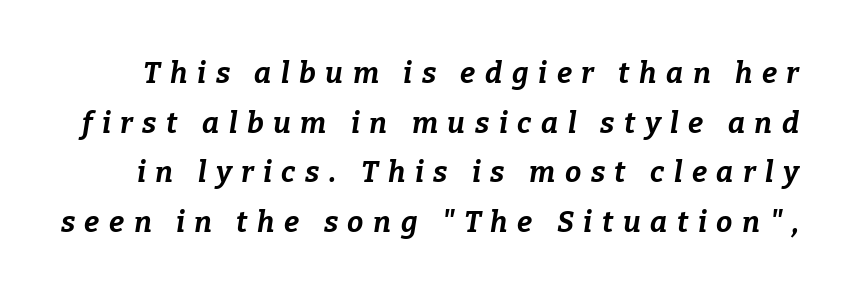
Letters rest on an invisible, unmarked baseline. Does the lettering tilt? It does — this is italic. Varying glyph widths throughout — classic text-font behaviour. The face used here has the dense, thick strokes of a bold.
